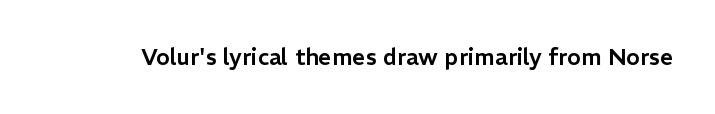
Each word holds together tightly as a unit, with standard inter-letter gaps. Posture: upright roman. The specimen omits any rule beneath the text block's lines.
